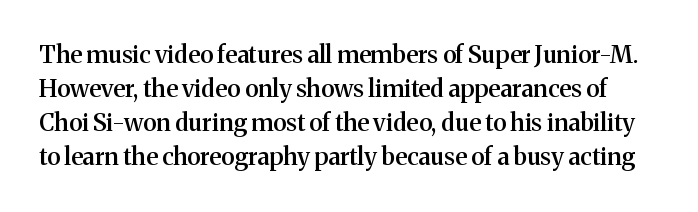
{"italic": "no", "bold": "semi", "underline": "no", "line_spacing": "normal", "line_spacing_ratio": 1.42, "letter_spacing": "normal", "letter_spacing_em": 0.0, "glyph_px": 24}
